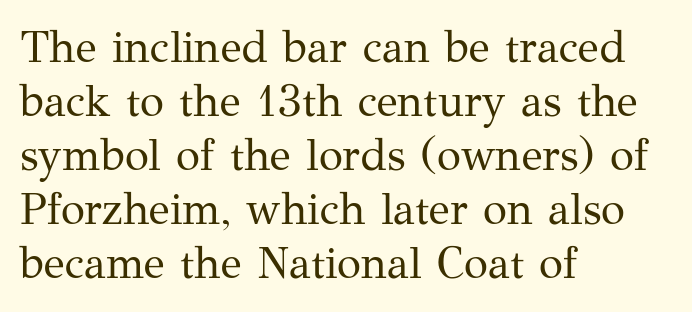
Q: Is the text bold? A: No.
Q: Is the text italic (slanted)? A: No, it is upright.
Q: Is the typeface a serif or a sans-serif typeface? A: Serif.
Q: Is the text underlined? A: No.
Q: How is the paragraph aligned? A: Left-aligned.
Q: Is the spacing between letters normal or unusually wide? A: Normal.
Q: Width (condensed, normal, or wide)? A: Normal.
Q: Stroke contrast? A: Medium.
Q: x-height? A: Medium.
Q: Monospaced? A: No.
